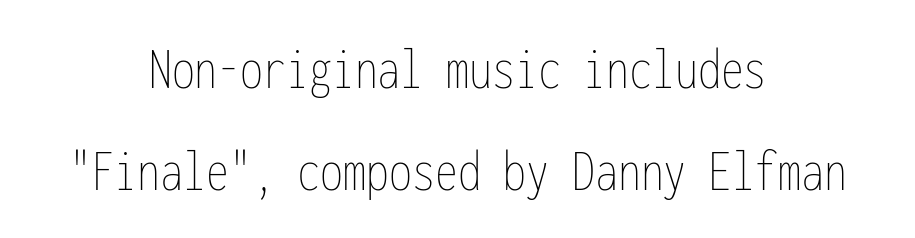
The image shows 61 px thin, condensed type, upright, monospaced; set centered, normal line spacing (1.68x), normal letter spacing, not underlined; low stroke contrast and a medium x-height.
